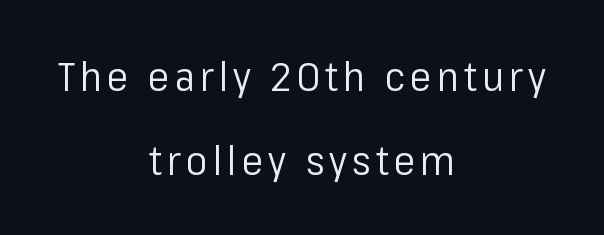
The image shows 40 px regular-weight sans-serif type, upright; set centered, loose line spacing (2.09x), not underlined; low stroke contrast and a medium x-height.
